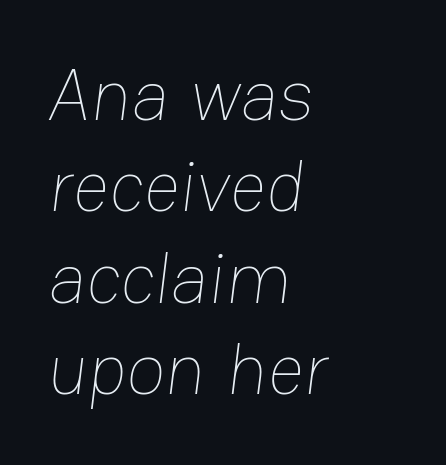
{"bold": "no", "weight": "thin", "width": "normal", "stroke_contrast": "low", "x_height": "medium", "monospaced": "no", "underline": "no", "align": "left", "line_spacing": "normal", "line_spacing_ratio": 1.27, "letter_spacing": "normal", "letter_spacing_em": 0.0, "glyph_px": 72}
